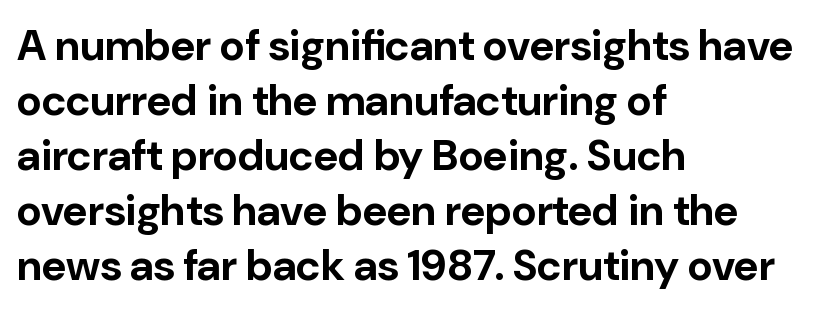
The typesetter chose a ragged-right arrangement here. The rendering uses natural spacing where letterforms have individual widths. Pretty heavy lettering here — definitely bold. The space directly below the letters is spotless. Classification — sans serif.
